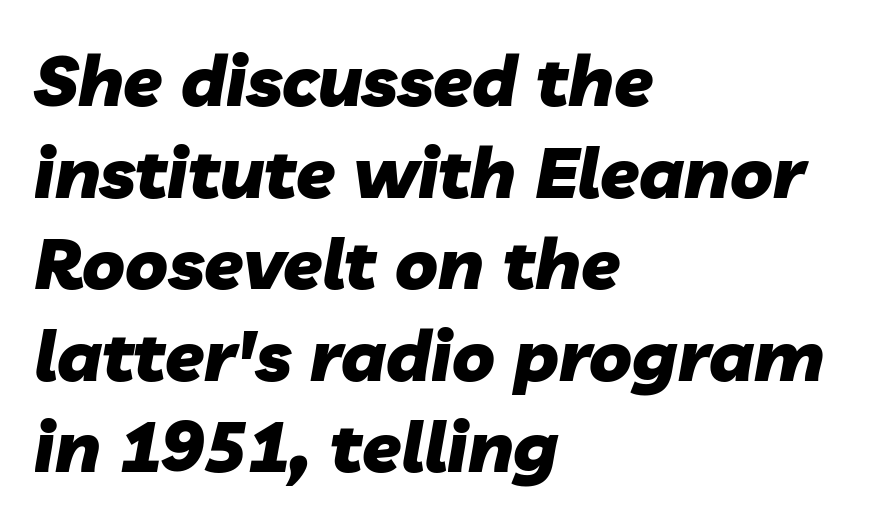
{"italic": "yes", "lean": "right", "slant_degrees": 10, "bold": "yes", "weight": "heavy", "width": "normal", "stroke_contrast": "low", "x_height": "medium", "monospaced": "no", "underline": "no", "align": "left", "line_spacing": "normal", "line_spacing_ratio": 1.29, "letter_spacing": "normal", "letter_spacing_em": 0.0, "glyph_px": 71}
